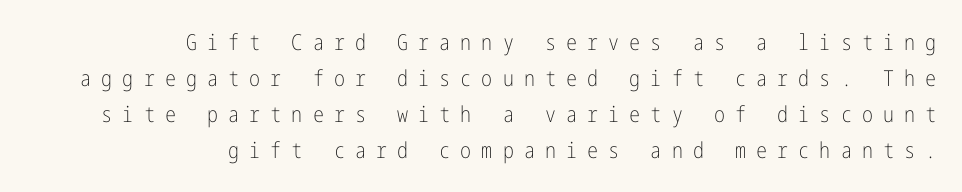
Q: Is the text bold? A: No.
Q: Is the text italic (slanted)? A: No, it is upright.
Q: Is the text underlined? A: No.
Q: How is the paragraph aligned? A: Right-aligned.
Q: Is the spacing between letters normal or unusually wide? A: Unusually wide.
Q: Is the spacing between lines tight, normal or loose? A: Normal.
